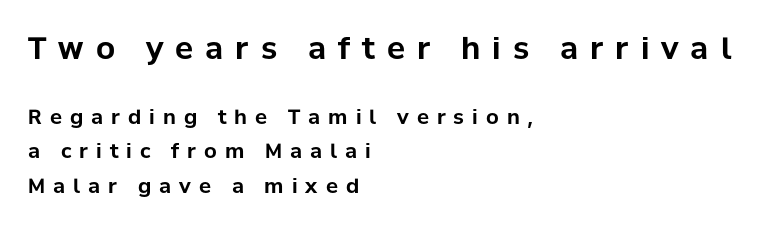
Q: Is the text bold? A: Yes.
Q: Is the text italic (slanted)? A: No, it is upright.
Q: Is the typeface a serif or a sans-serif typeface? A: Sans-serif.
Q: Is the text underlined? A: No.
Q: How is the paragraph aligned? A: Left-aligned.
Q: Is the spacing between letters normal or unusually wide? A: Unusually wide.
Q: Which block of text is set in a larger size, the first (top) or the second (bottom)? A: The first (top) one.
Q: Width (condensed, normal, or wide)? A: Normal.
Q: Stroke contrast? A: Low.
Q: x-height? A: Medium.
Q: Monospaced? A: No.
